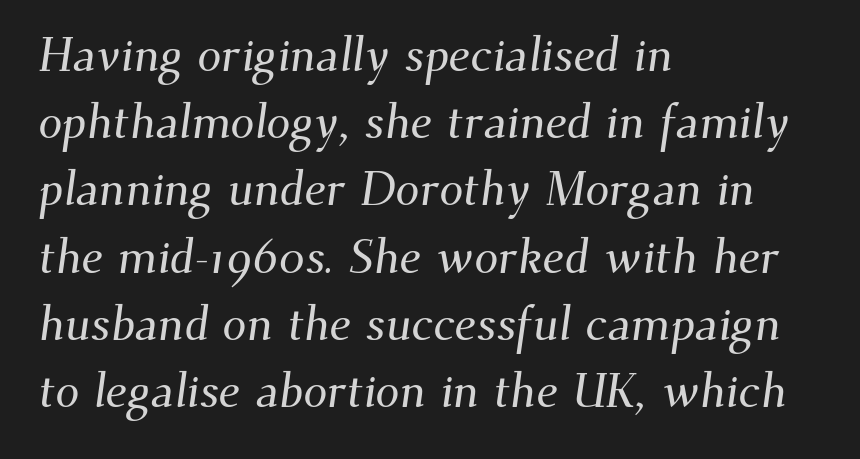
The image shows 48 px serif type; set left-aligned, normal line spacing (1.4x), normal letter spacing, not underlined; medium stroke contrast and a small x-height.
